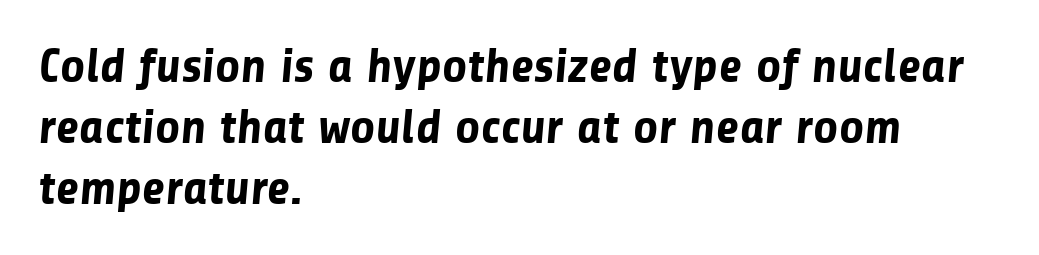
Q: Is the text bold? A: Yes.
Q: Is the typeface a serif or a sans-serif typeface? A: Sans-serif.
Q: Is the text underlined? A: No.
Q: How is the paragraph aligned? A: Left-aligned.
Q: Is the spacing between letters normal or unusually wide? A: Normal.
Q: Is the spacing between lines tight, normal or loose? A: Normal.
Q: Width (condensed, normal, or wide)? A: Normal.
Q: Stroke contrast? A: Low.
Q: x-height? A: Medium.
Q: Monospaced? A: No.
